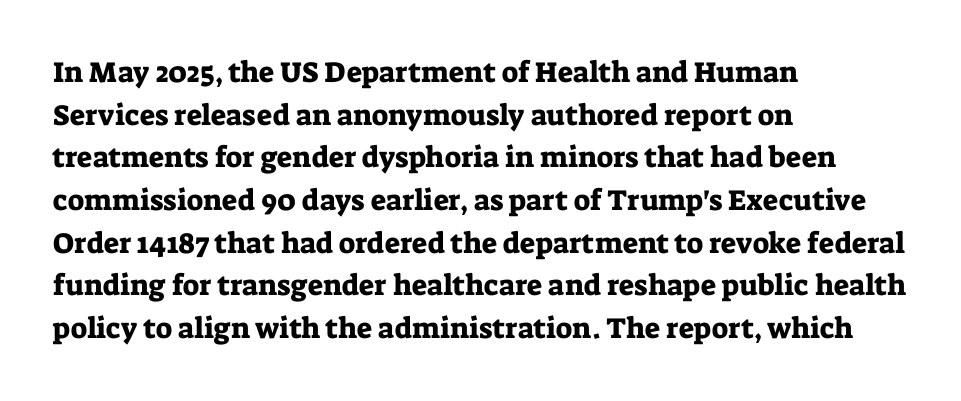
{"serif": "yes", "italic": "no", "width": "normal", "stroke_contrast": "low", "x_height": "medium", "monospaced": "no", "underline": "no", "align": "left", "line_spacing": "normal", "line_spacing_ratio": 1.47, "letter_spacing": "normal", "letter_spacing_em": 0.0, "glyph_px": 29}
